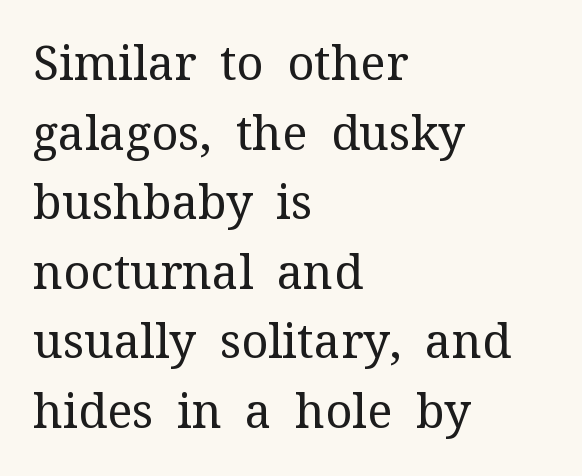
Q: Is the text bold? A: No.
Q: Is the text italic (slanted)? A: No, it is upright.
Q: Is the typeface a serif or a sans-serif typeface? A: Serif.
Q: Is the text underlined? A: No.
Q: How is the paragraph aligned? A: Left-aligned.
Q: Is the spacing between letters normal or unusually wide? A: Normal.
Q: Is the spacing between lines tight, normal or loose? A: Normal.
Q: Width (condensed, normal, or wide)? A: Normal.
Q: Stroke contrast? A: Medium.
Q: x-height? A: Medium.
Q: Monospaced? A: No.
